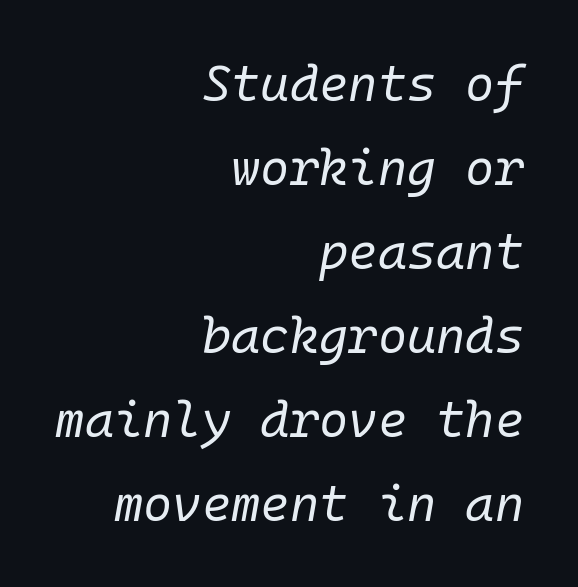
The image shows 50 px regular-weight type, italic (leaning right), monospaced; set right-aligned, normal line spacing (1.68x), normal letter spacing, not underlined; low stroke contrast and a medium x-height.
